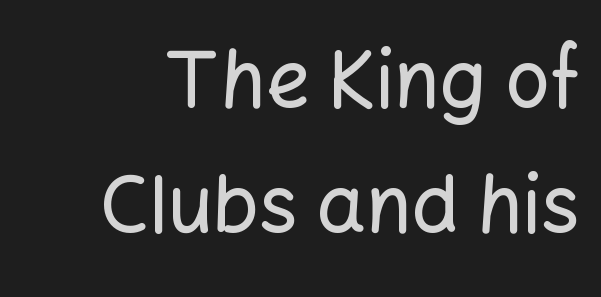
Varying glyph widths throughout — classic text-font behaviour. Characters follow at the spacing the type designer built in. The passage shown is typeset with a sans-serif family. Do the letters lean? They stand straight. The lines sit at an ordinary, default distance from one another.
